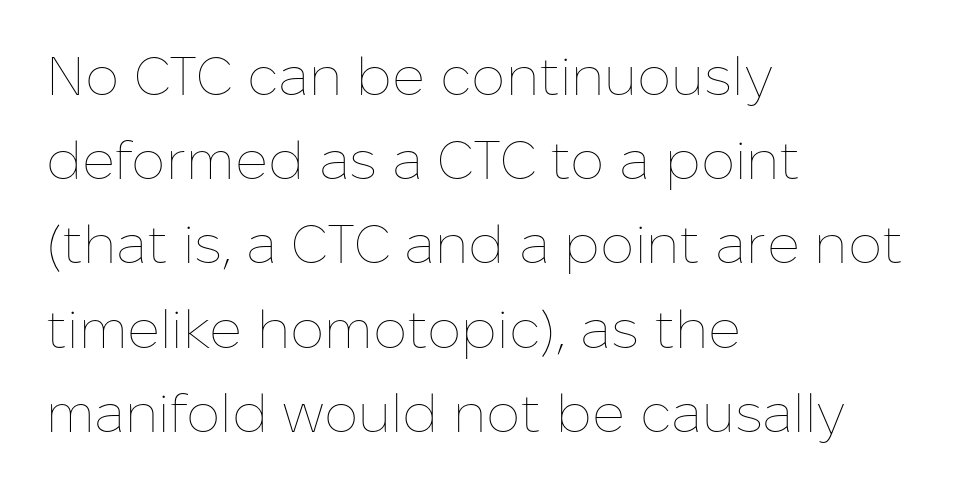
Q: Is the text bold? A: No.
Q: Is the text italic (slanted)? A: No, it is upright.
Q: Is the text underlined? A: No.
Q: How is the paragraph aligned? A: Left-aligned.
Q: Is the spacing between letters normal or unusually wide? A: Normal.
Q: Is the spacing between lines tight, normal or loose? A: Normal.
Q: Width (condensed, normal, or wide)? A: Normal.
Q: Stroke contrast? A: Low.
Q: x-height? A: Medium.
Q: Monospaced? A: No.
